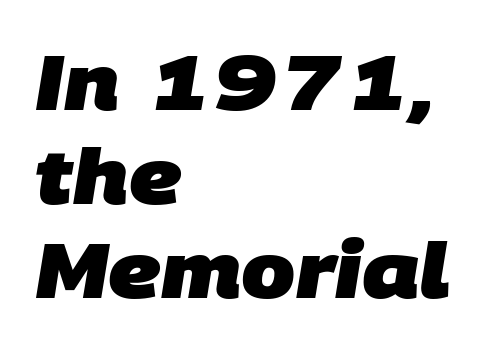
The image shows 77 px heavy sans-serif type; set left-aligned, line spacing 1.22x, normal letter spacing, not underlined; low stroke contrast and a large x-height.
